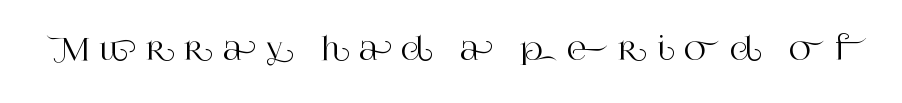
Q: Is the text italic (slanted)? A: No, it is upright.
Q: Is the typeface a serif or a sans-serif typeface? A: Serif.
Q: Is the text underlined? A: No.
Q: Is the spacing between letters normal or unusually wide? A: Unusually wide.
Q: Width (condensed, normal, or wide)? A: Normal.
Q: Stroke contrast? A: High.
Q: x-height? A: Large.
Q: Monospaced? A: No.
